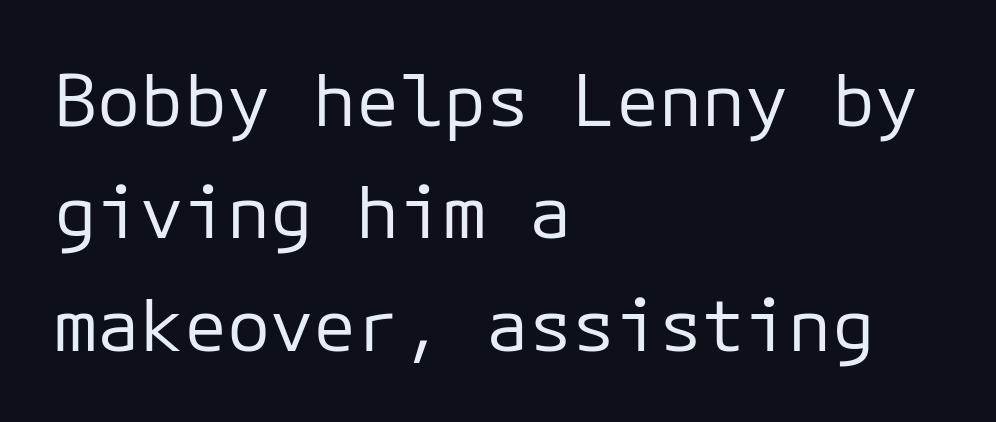
The image shows 72 px regular-weight sans-serif type, upright, monospaced; set left-aligned, normal line spacing (1.56x), normal letter spacing, not underlined; low stroke contrast and a medium x-height.
